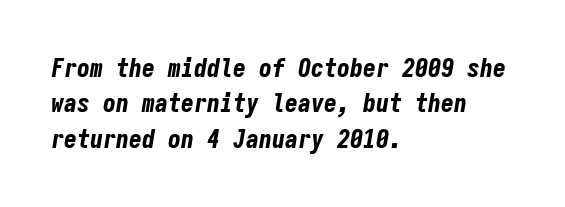
{"italic": "yes", "lean": "right", "slant_degrees": 9, "bold": "yes", "underline": "no", "align": "left", "line_spacing": "normal", "line_spacing_ratio": 1.36, "letter_spacing": "normal", "letter_spacing_em": 0.0, "glyph_px": 26}
